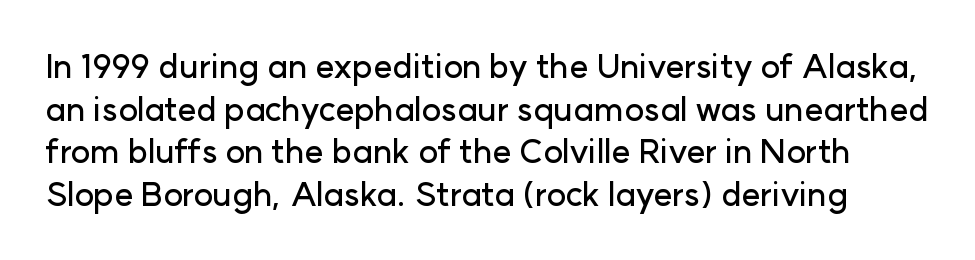
{"serif": "no", "italic": "no", "width": "normal", "stroke_contrast": "low", "x_height": "medium", "monospaced": "no", "underline": "no", "line_spacing": "normal", "line_spacing_ratio": 1.29, "letter_spacing": "normal", "letter_spacing_em": 0.0, "glyph_px": 33}
